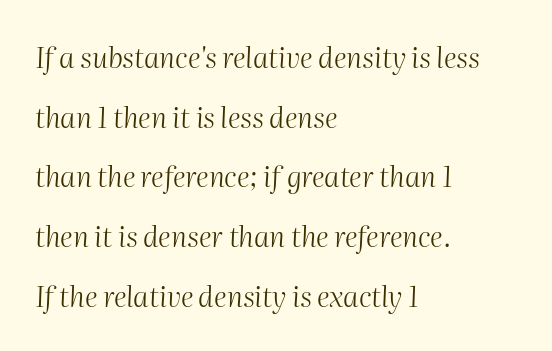
{"italic": "yes", "lean": "right", "slant_degrees": 2, "bold": "no", "weight": "light", "width": "normal", "stroke_contrast": "medium", "x_height": "medium", "monospaced": "no", "underline": "no", "align": "left", "line_spacing": "loose", "line_spacing_ratio": 2.13, "letter_spacing": "normal", "letter_spacing_em": 0.0, "glyph_px": 28}
